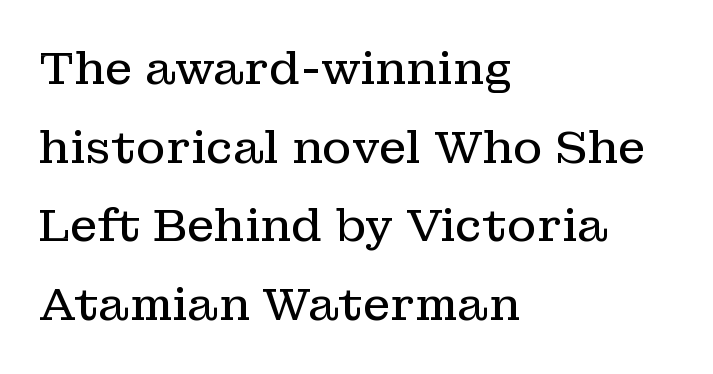
{"serif": "yes", "italic": "no", "bold": "no", "weight": "regular", "width": "normal", "stroke_contrast": "low", "x_height": "medium", "monospaced": "no", "underline": "no", "align": "left", "line_spacing_ratio": 1.75, "letter_spacing": "normal", "letter_spacing_em": 0.0, "glyph_px": 45}
